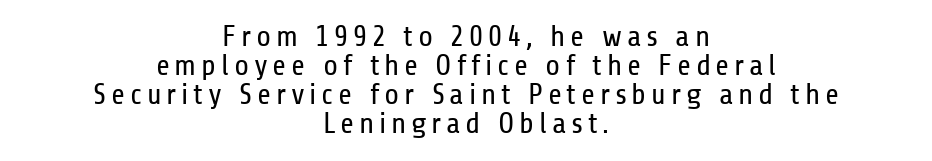
Q: Is the text bold? A: No.
Q: Is the text italic (slanted)? A: No, it is upright.
Q: Is the typeface a serif or a sans-serif typeface? A: Sans-serif.
Q: Is the text underlined? A: No.
Q: How is the paragraph aligned? A: Centered.
Q: Is the spacing between lines tight, normal or loose? A: Tight.
Q: Width (condensed, normal, or wide)? A: Condensed.
Q: Stroke contrast? A: Low.
Q: x-height? A: Medium.
Q: Monospaced? A: No.
